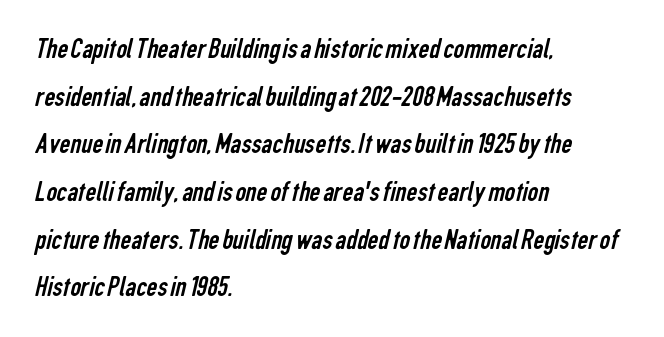
Q: Is the text bold? A: No.
Q: Is the typeface a serif or a sans-serif typeface? A: Sans-serif.
Q: Is the text underlined? A: No.
Q: How is the paragraph aligned? A: Left-aligned.
Q: Is the spacing between letters normal or unusually wide? A: Normal.
Q: Is the spacing between lines tight, normal or loose? A: Normal.
Q: Width (condensed, normal, or wide)? A: Condensed.
Q: Stroke contrast? A: Low.
Q: x-height? A: Medium.
Q: Monospaced? A: No.
